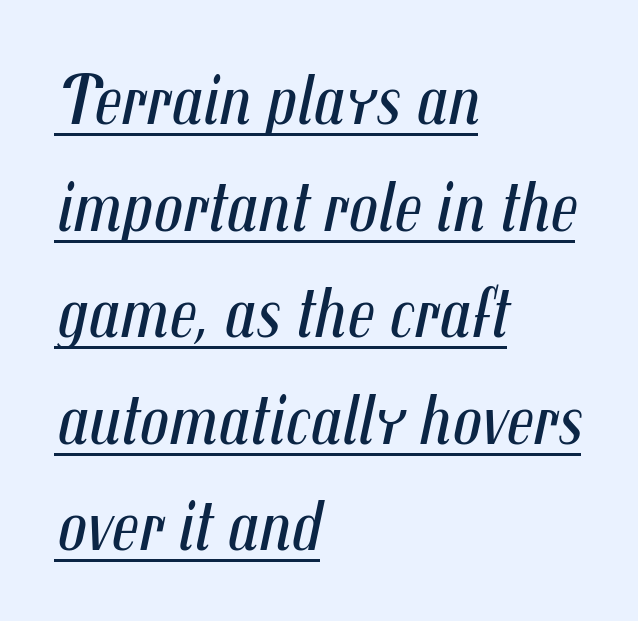
{"italic": "yes", "lean": "right", "slant_degrees": 12, "bold": "no", "weight": "regular", "width": "condensed", "stroke_contrast": "medium", "x_height": "medium", "monospaced": "no", "underline": "yes", "align": "left", "line_spacing": "normal", "line_spacing_ratio": 1.48, "letter_spacing": "normal", "letter_spacing_em": 0.0, "glyph_px": 72}
